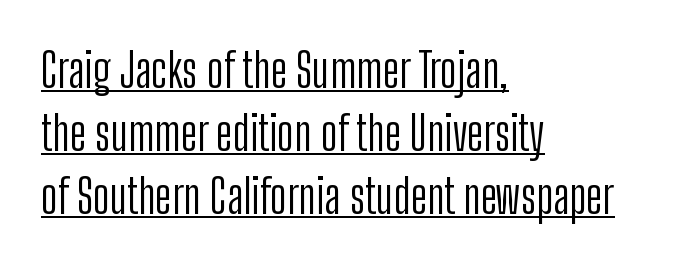
Q: Is the text bold? A: No.
Q: Is the text italic (slanted)? A: No, it is upright.
Q: Is the typeface a serif or a sans-serif typeface? A: Sans-serif.
Q: Is the text underlined? A: Yes.
Q: How is the paragraph aligned? A: Left-aligned.
Q: Is the spacing between letters normal or unusually wide? A: Normal.
Q: Is the spacing between lines tight, normal or loose? A: Normal.
Q: Width (condensed, normal, or wide)? A: Condensed.
Q: Stroke contrast? A: Low.
Q: x-height? A: Medium.
Q: Monospaced? A: No.
